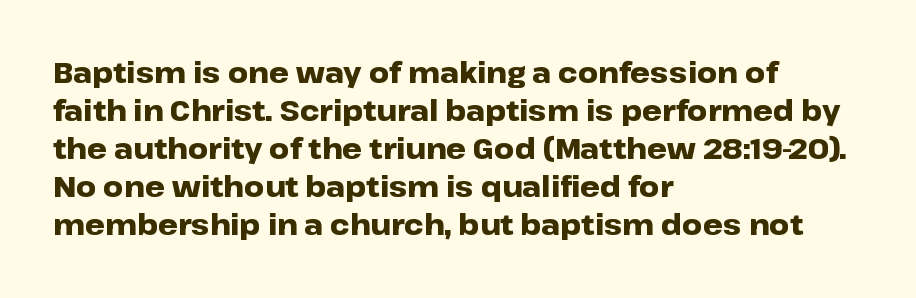
The passage shown is typed in a proportional face where columns would drift. Weight: bold. Underlining? Definitely not there. Is there any slant? The stems are plumb. The ragged edge is on the right, which tells us the setting is flush left. No feet cap the strokes, marking this as sans-serif type.
